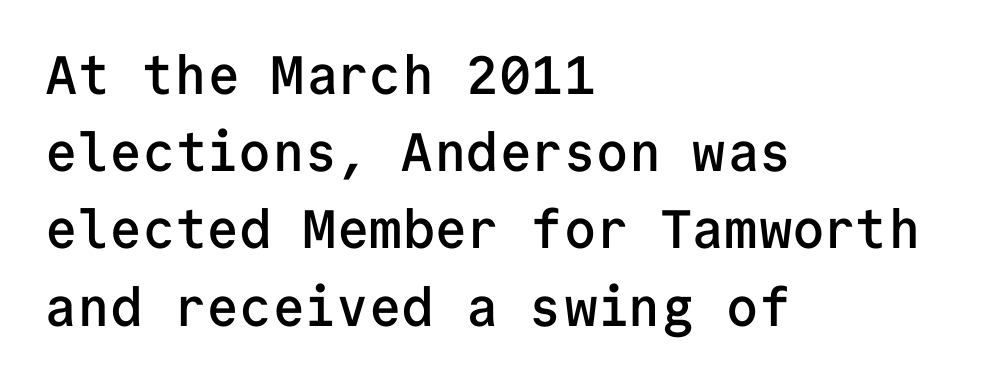
{"serif": "no", "italic": "no", "bold": "semi", "weight": "semibold", "width": "normal", "stroke_contrast": "low", "x_height": "medium", "monospaced": "yes", "underline": "no", "align": "left", "line_spacing": "normal", "line_spacing_ratio": 1.43, "letter_spacing": "normal", "letter_spacing_em": 0.0, "glyph_px": 54}
